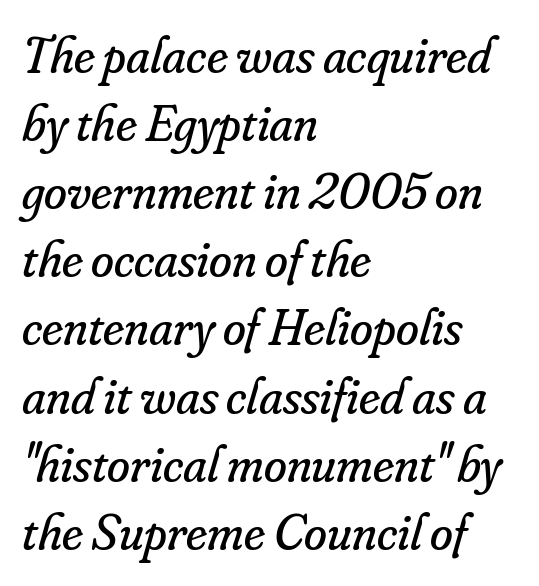
The setting favours the left margin, as ordinary paragraphs usually do. The foot of each line stays bare and open. These lines are composed in type with serifs. Yep, that's italic — everything's leaning.
